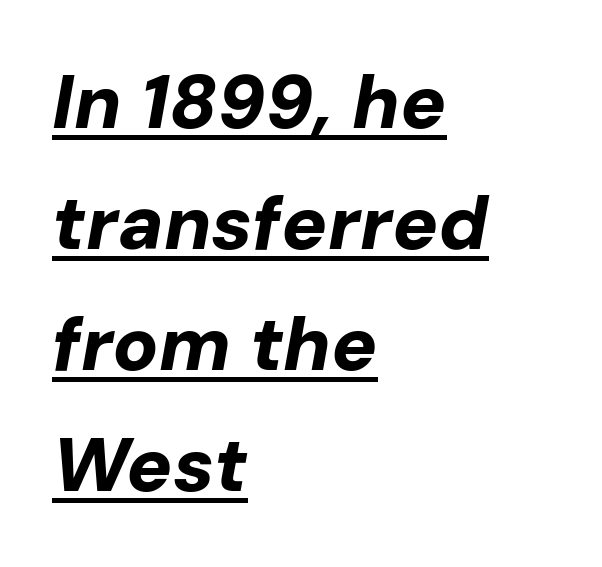
{"italic": "yes", "lean": "right", "slant_degrees": 10, "bold": "yes", "weight": "bold", "width": "normal", "stroke_contrast": "low", "x_height": "medium", "monospaced": "no", "underline": "yes", "align": "left", "line_spacing": "normal", "line_spacing_ratio": 1.59, "letter_spacing": "normal", "letter_spacing_em": 0.0, "glyph_px": 76}
